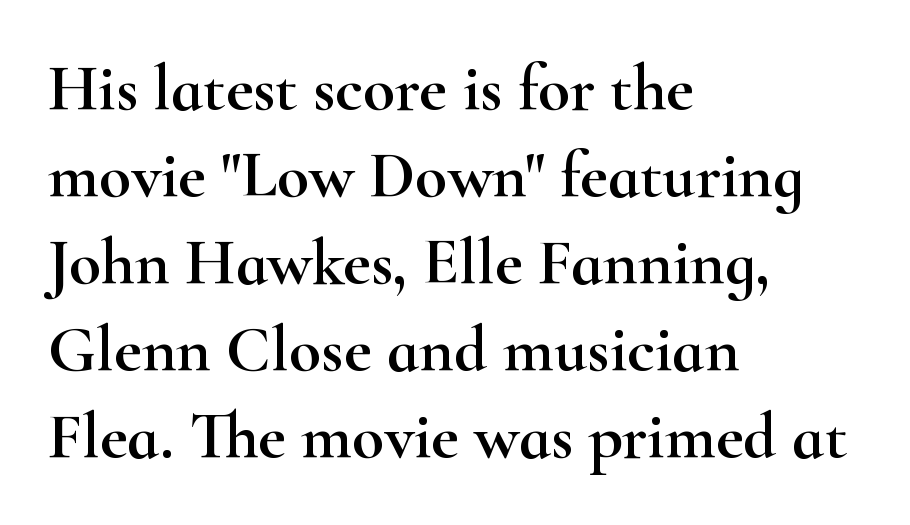
The image shows 66 px wide serif type, upright; set left-aligned, normal line spacing (1.32x), normal letter spacing, not underlined; high stroke contrast and a small x-height.
